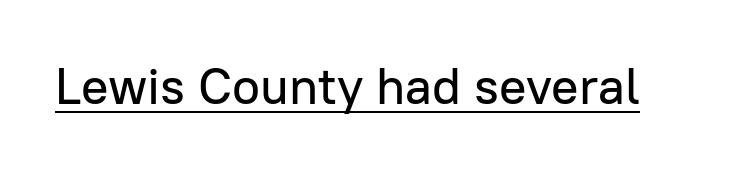
{"serif": "no", "italic": "no", "width": "normal", "stroke_contrast": "low", "x_height": "medium", "monospaced": "no", "underline": "yes", "letter_spacing": "normal", "letter_spacing_em": 0.0, "glyph_px": 51}
